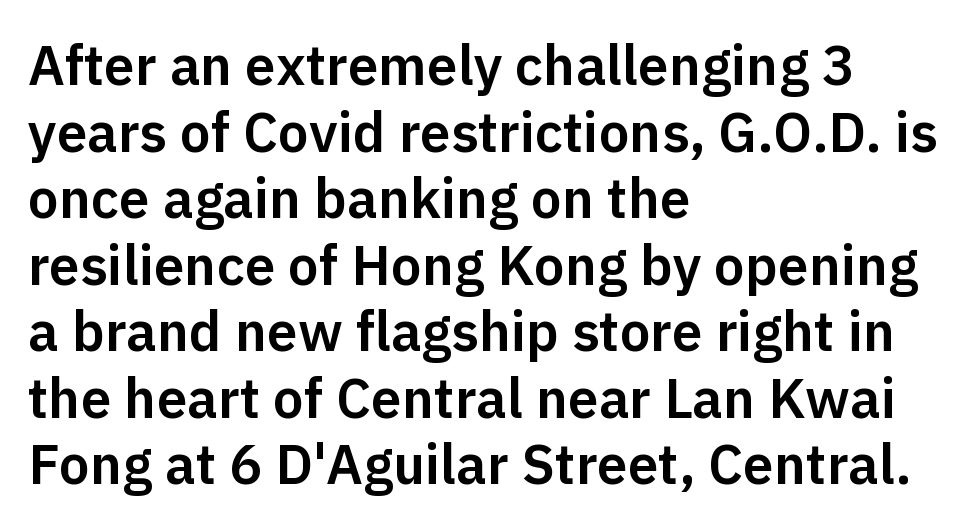
Each word holds together tightly as a unit, with standard inter-letter gaps. The font's upright variant was chosen for this text. A typesetter would call this proportional, since set widths differ per character. Unmarked baselines from the first word to the last.
